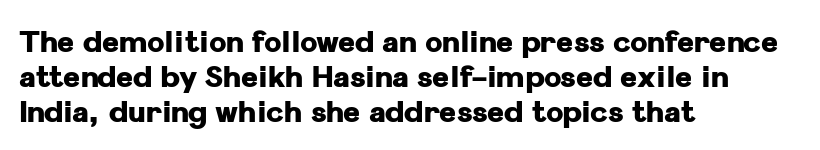
The image shows 29 px heavy sans-serif type, upright; set left-aligned, line spacing 1.21x, normal letter spacing, not underlined; low stroke contrast and a medium x-height.
